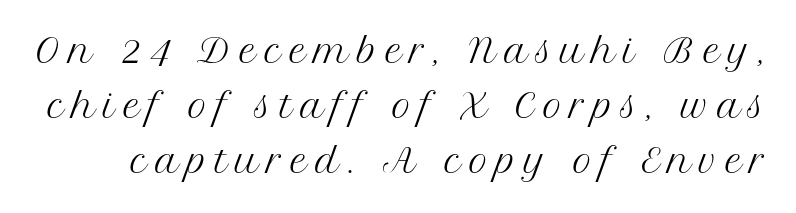
{"serif": "yes", "bold": "no", "weight": "regular", "width": "normal", "stroke_contrast": "medium", "x_height": "medium", "monospaced": "no", "underline": "no", "line_spacing": "normal", "line_spacing_ratio": 1.67, "letter_spacing": "wide", "letter_spacing_em": 0.24, "glyph_px": 33}
